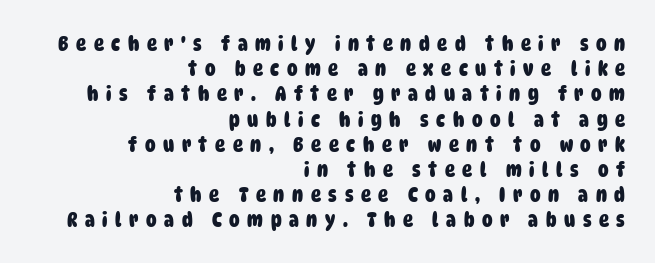
{"bold": "yes", "underline": "no", "align": "right", "line_spacing_ratio": 1.2, "letter_spacing": "wide", "letter_spacing_em": 0.36, "glyph_px": 21}
